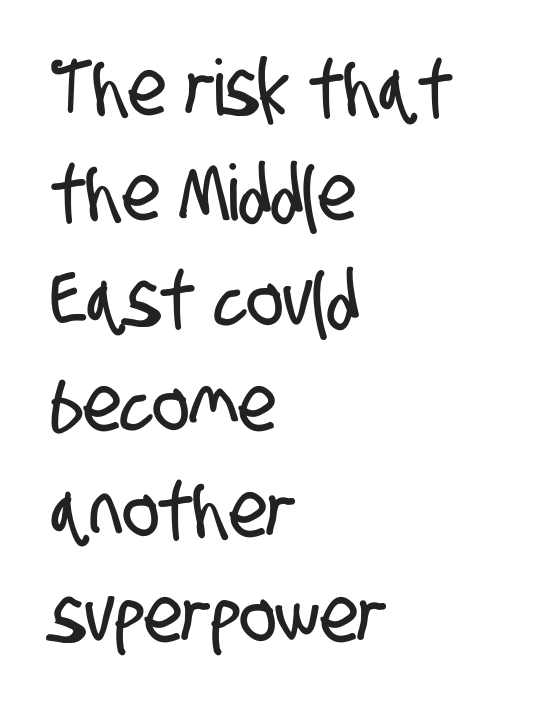
Q: Is the typeface a serif or a sans-serif typeface? A: Sans-serif.
Q: Is the text underlined? A: No.
Q: How is the paragraph aligned? A: Left-aligned.
Q: Is the spacing between letters normal or unusually wide? A: Normal.
Q: Is the spacing between lines tight, normal or loose? A: Normal.
Q: Width (condensed, normal, or wide)? A: Condensed.
Q: Stroke contrast? A: Low.
Q: x-height? A: Large.
Q: Monospaced? A: No.
